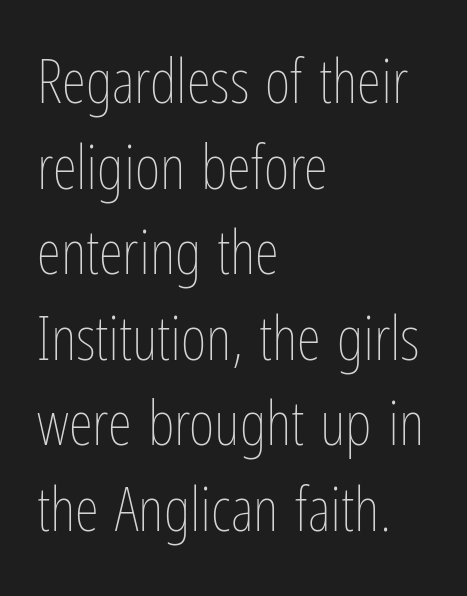
{"italic": "no", "bold": "no", "weight": "thin", "width": "condensed", "stroke_contrast": "low", "x_height": "medium", "monospaced": "no", "underline": "no", "align": "left", "line_spacing": "normal", "line_spacing_ratio": 1.38, "letter_spacing": "normal", "letter_spacing_em": 0.0, "glyph_px": 62}
